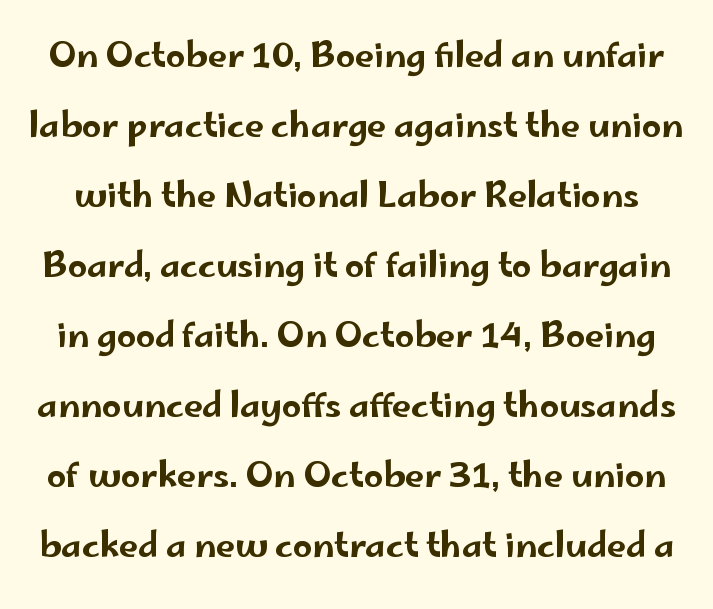
When letters stand straight like this, we call the style roman or upright. These lines are rendered in a variable-pitch font. Look at the tracking — it's just the regular setting, nothing added. Look at the bottom of the vertical strokes: they stop flat, with no serifs.
